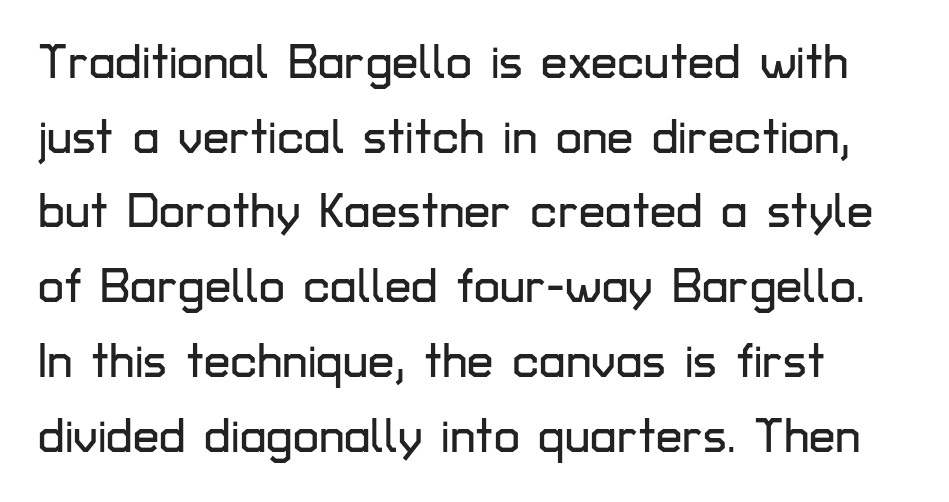
Inter-character spacing is left at the font's built-in metrics. The lettering stays uniformly vertical, giving the passage a roman look. Words float on clear page, feet unadorned. Rows of type keep a routine distance in the vertical direction. Spacing verdict: proportional, widths tailored to each character.
